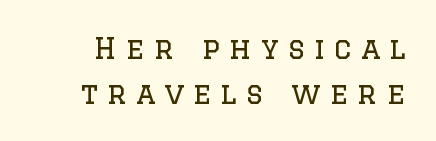
The image shows 29 px regular-weight serif type, upright; set normal line spacing (1.54x), unusually wide letter spacing (+0.31 em), not underlined; low stroke contrast and a large x-height.
